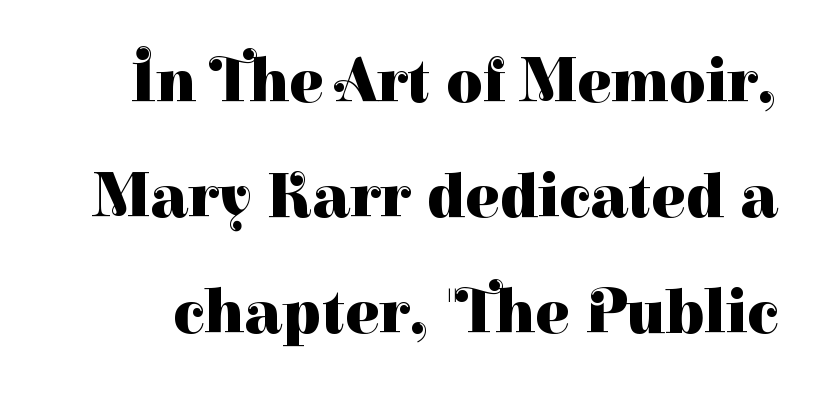
This is serif lettering, the kind often seen in printed books. Notice how thick the strokes are: this is what a full bold looks like. Quick note: underline off. Vertical strokes here are truly vertical. The passage shown is typed in a proportional face where columns would drift. Nobody touched the tracking dial on this one.
